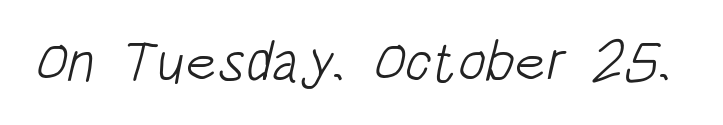
{"serif": "no", "bold": "no", "weight": "light", "width": "condensed", "stroke_contrast": "low", "x_height": "large", "monospaced": "no", "underline": "no", "letter_spacing": "normal", "letter_spacing_em": 0.0, "glyph_px": 58}
